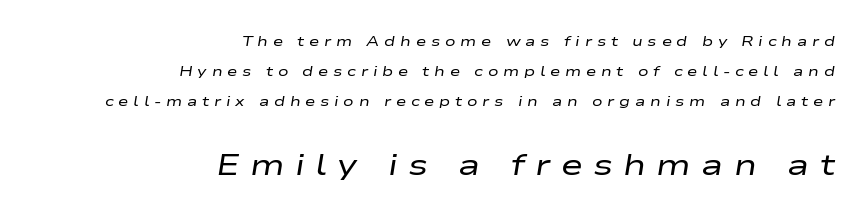
This rendering features lettering with no underline. Varying glyph widths throughout — classic text-font behaviour. Letters have the restrained weight of plain body copy at most. Designer's note — italics engaged. The rendering uses a large line-height, opening up the rows. All the whitespace from short lines collects on the left.
